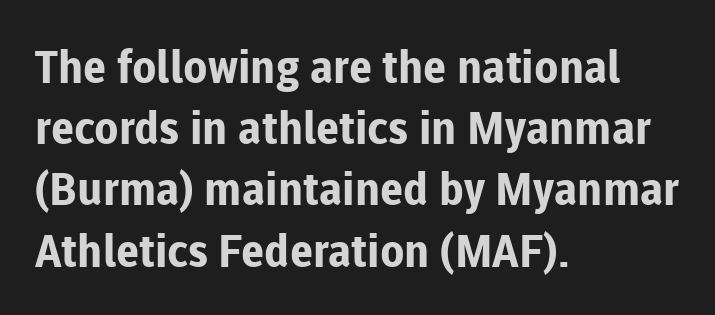
{"serif": "no", "italic": "no", "bold": "yes", "weight": "bold", "width": "normal", "stroke_contrast": "low", "x_height": "medium", "monospaced": "no", "underline": "no", "align": "left", "line_spacing": "normal", "line_spacing_ratio": 1.36, "letter_spacing": "normal", "letter_spacing_em": 0.0, "glyph_px": 45}
